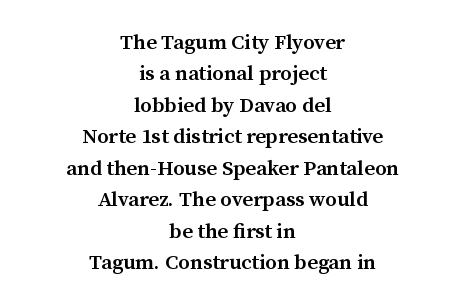
The image shows 21 px text type, upright; set centered, normal line spacing (1.5x), normal letter spacing, not underlined.
